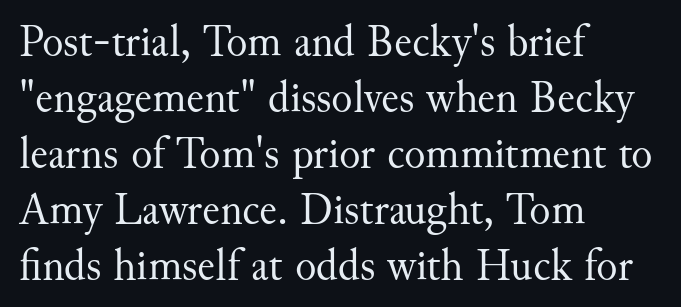
The image shows 44 px regular-weight serif type, upright; set left-aligned, normal line spacing (1.27x), normal letter spacing, not underlined; medium stroke contrast and a small x-height.
